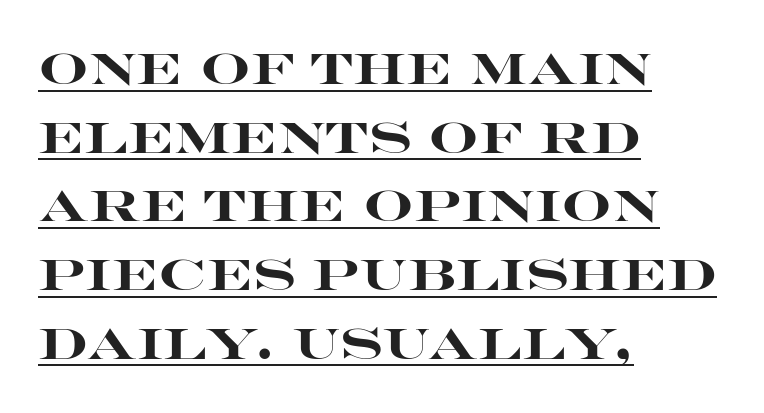
The image shows 44 px heavy, wide type, upright; set left-aligned, normal line spacing (1.56x), normal letter spacing, underlined; high stroke contrast and a large x-height.
